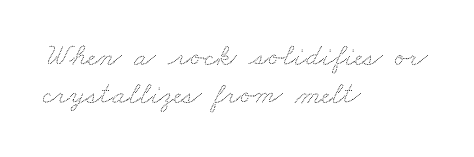
The rendering uses natural spacing where letterforms have individual widths. Plain, unruled lines of type. If you drew a ruler down the left edge, every line would touch it. Nothing unusual about the tracking: characters are spaced as the font intends.
